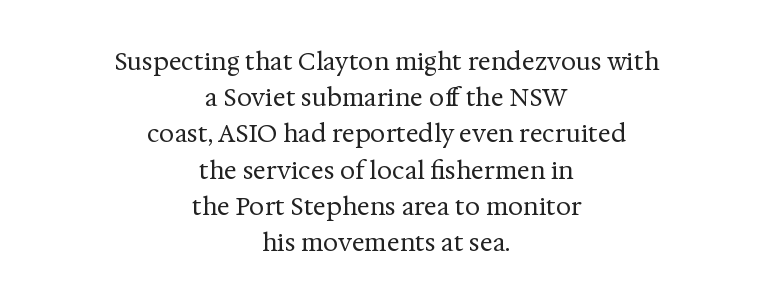
The vertical gap from one line to the next is medium. Heft: none added — not bold. Alignment: centered. If you drew a line through each stem, it would be perfectly vertical. Honestly, there is no underline to notice here at all. How are the letters spaced? Ordinarily, with no added tracking.
